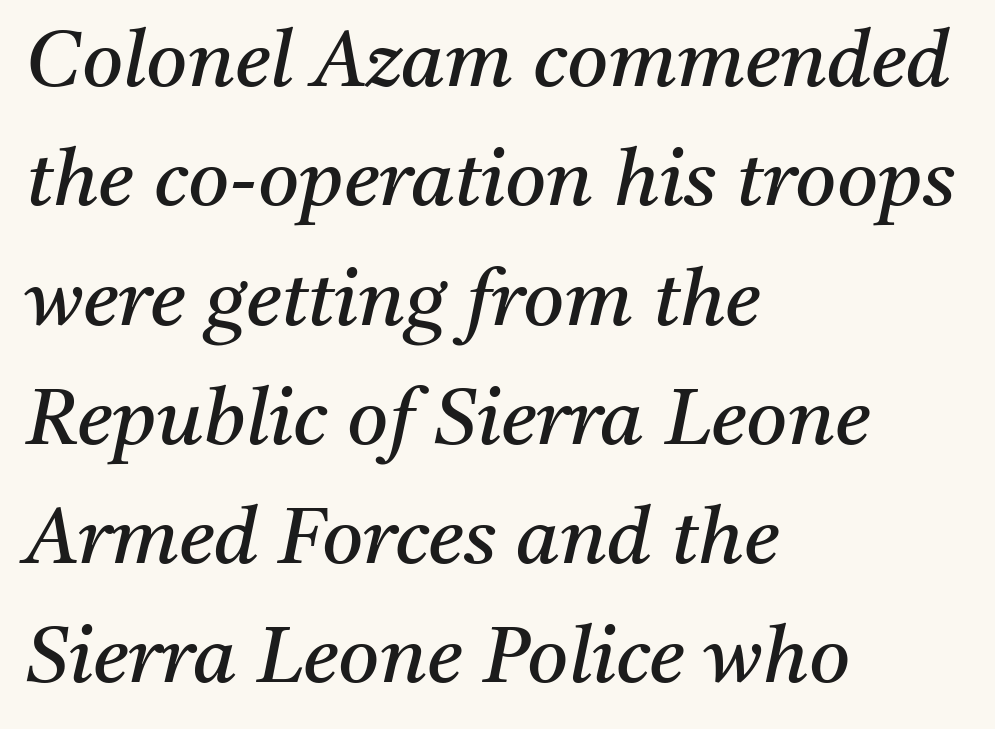
This is oblique type, the kind used for emphasis or titles. The letters advance in unequal steps, a hallmark of proportional type. Compared with typical paragraphs, the rows here are spaced about the same. The type family on display is of the serif kind. Is the letter spacing exaggerated? No — it looks like the ordinary default. The paragraph shown leans on its left margin.
